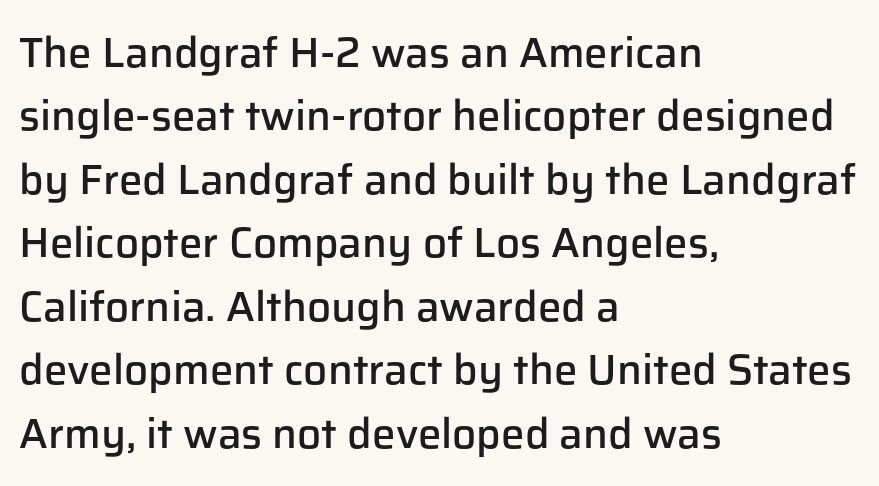
{"serif": "no", "italic": "no", "bold": "semi", "weight": "semibold", "width": "normal", "stroke_contrast": "low", "x_height": "medium", "monospaced": "no", "underline": "no", "align": "left", "line_spacing": "normal", "line_spacing_ratio": 1.51, "letter_spacing": "normal", "letter_spacing_em": 0.0, "glyph_px": 42}
